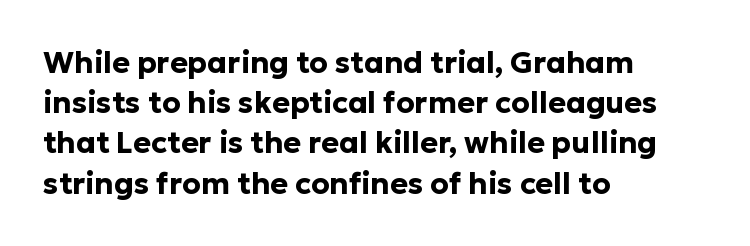
The image shows 30 px bold sans-serif type, upright; set left-aligned, normal line spacing (1.34x), normal letter spacing, not underlined; low stroke contrast and a medium x-height.
